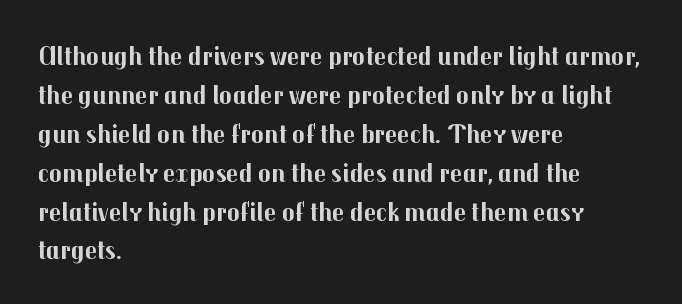
Line starts are locked; line ends wander. On the weight axis this lands at bold, roughly 700. Italic: no, the glyphs are upright roman. Glance below the letters and you will spot only blank space.
